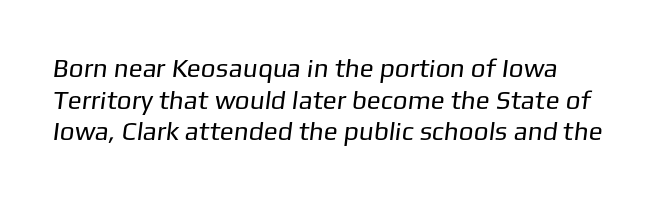
Q: Is the text bold? A: No.
Q: Is the text underlined? A: No.
Q: How is the paragraph aligned? A: Left-aligned.
Q: Is the spacing between letters normal or unusually wide? A: Normal.
